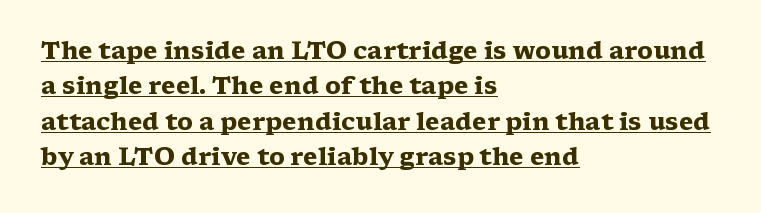
The image shows 24 px bold type, upright; set left-aligned, normal line spacing (1.47x), normal letter spacing, underlined.
